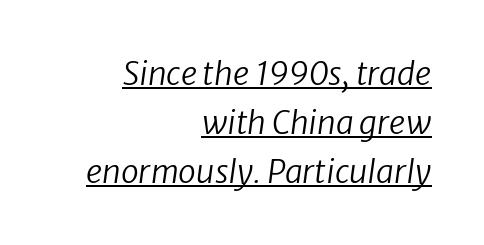
Somebody hit Ctrl+U on this one — the words are underlined. Looks like regular typesetting: each glyph gets only the width it needs. The line texture is even and compact thanks to regular tracking. Each letter's strokes conclude bluntly, with no projecting serifs.
